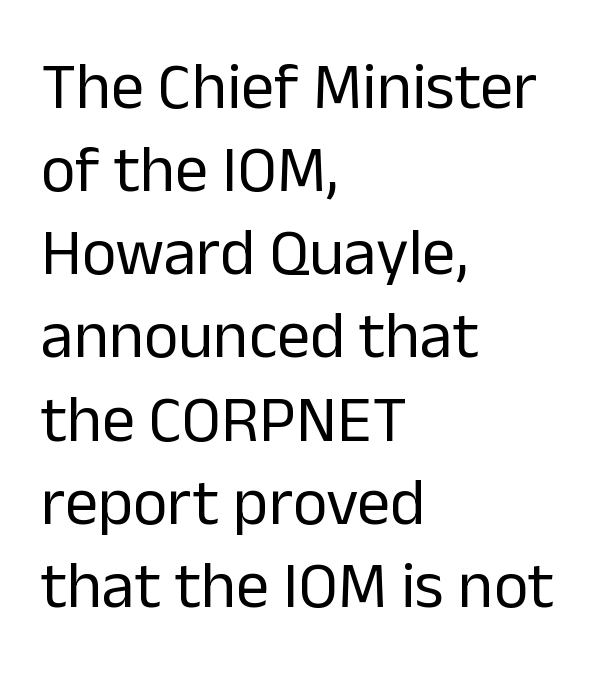
{"serif": "no", "italic": "no", "bold": "no", "weight": "regular", "width": "normal", "stroke_contrast": "low", "x_height": "medium", "monospaced": "no", "underline": "no", "align": "left", "line_spacing": "normal", "line_spacing_ratio": 1.26, "letter_spacing": "normal", "letter_spacing_em": 0.0, "glyph_px": 66}
